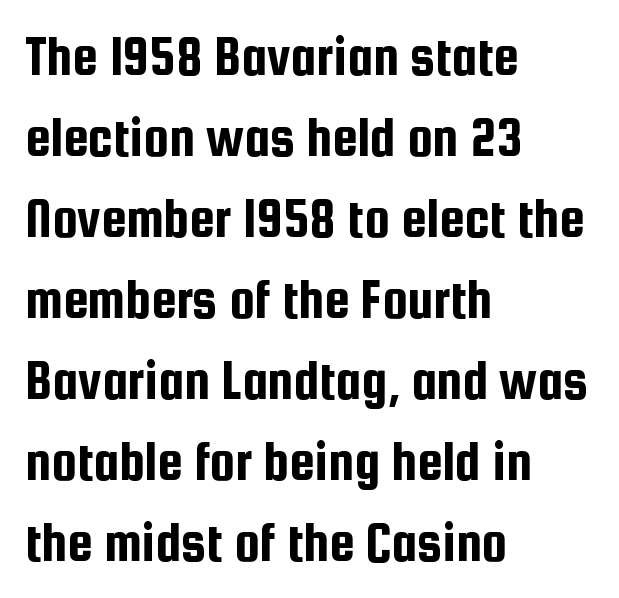
{"serif": "no", "italic": "no", "width": "condensed", "stroke_contrast": "low", "x_height": "medium", "monospaced": "no", "underline": "no", "align": "left", "line_spacing": "normal", "line_spacing_ratio": 1.42, "letter_spacing": "normal", "letter_spacing_em": 0.0, "glyph_px": 57}
